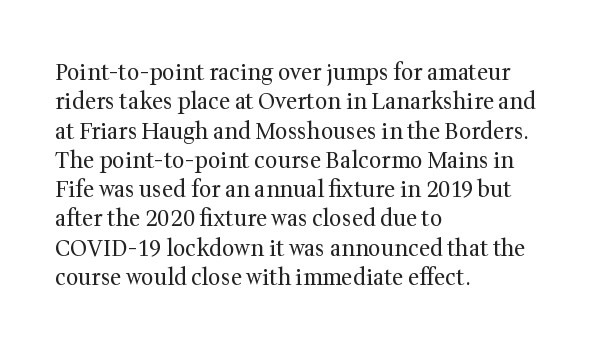
{"italic": "no", "bold": "no", "underline": "no", "align": "left", "line_spacing": "normal", "line_spacing_ratio": 1.33, "letter_spacing": "normal", "letter_spacing_em": 0.0, "glyph_px": 22}
